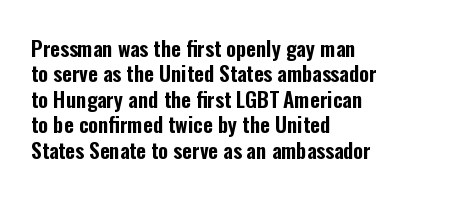
{"italic": "no", "underline": "no", "align": "left", "line_spacing_ratio": 1.21, "letter_spacing": "normal", "letter_spacing_em": 0.0, "glyph_px": 21}
